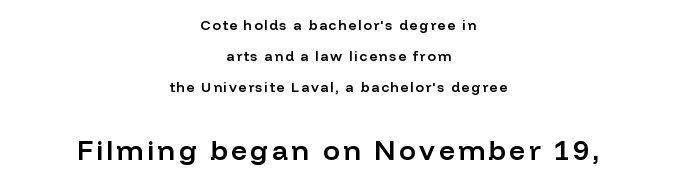
Q: Is the text bold? A: Semi-bold.
Q: Is the text italic (slanted)? A: No, it is upright.
Q: Is the typeface a serif or a sans-serif typeface? A: Sans-serif.
Q: Is the text underlined? A: No.
Q: How is the paragraph aligned? A: Centered.
Q: Is the spacing between lines tight, normal or loose? A: Loose.
Q: Which block of text is set in a larger size, the first (top) or the second (bottom)? A: The second (bottom) one.
Q: Width (condensed, normal, or wide)? A: Normal.
Q: Stroke contrast? A: Low.
Q: x-height? A: Medium.
Q: Monospaced? A: No.
